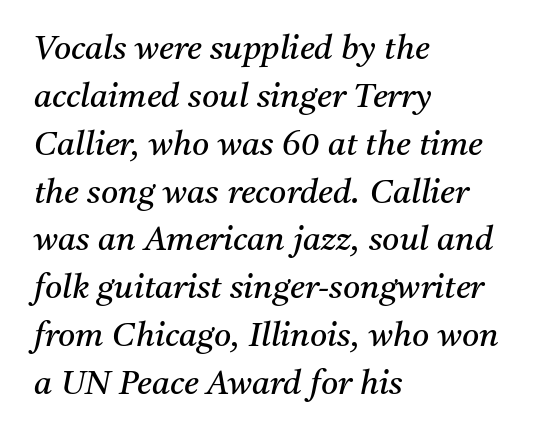
{"serif": "yes", "italic": "yes", "lean": "right", "slant_degrees": 11, "bold": "no", "weight": "regular", "width": "normal", "stroke_contrast": "medium", "x_height": "medium", "monospaced": "no", "underline": "no", "align": "left", "line_spacing": "normal", "line_spacing_ratio": 1.45, "letter_spacing": "normal", "letter_spacing_em": 0.0, "glyph_px": 33}
